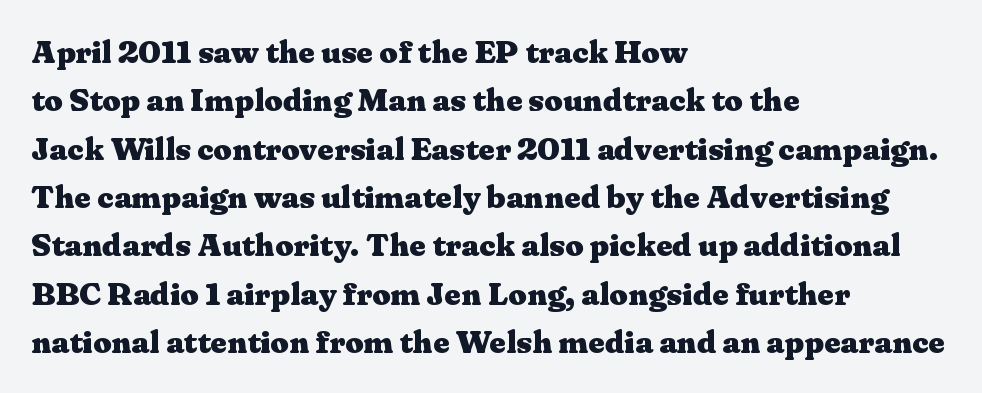
{"serif": "yes", "italic": "no", "bold": "yes", "weight": "heavy", "width": "wide", "stroke_contrast": "medium", "x_height": "medium", "monospaced": "no", "underline": "no", "align": "left", "line_spacing": "normal", "line_spacing_ratio": 1.51, "letter_spacing": "normal", "letter_spacing_em": 0.0, "glyph_px": 32}
